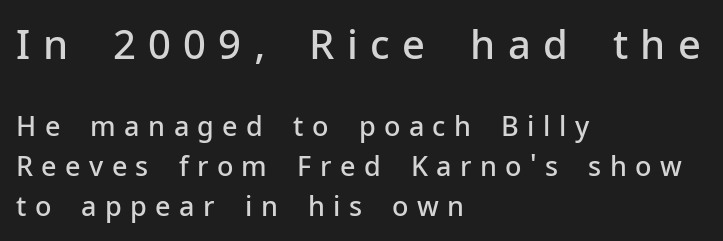
Q: Is the text bold? A: Semi-bold.
Q: Is the text italic (slanted)? A: No, it is upright.
Q: Is the typeface a serif or a sans-serif typeface? A: Sans-serif.
Q: Is the text underlined? A: No.
Q: How is the paragraph aligned? A: Left-aligned.
Q: Is the spacing between letters normal or unusually wide? A: Unusually wide.
Q: Is the spacing between lines tight, normal or loose? A: Normal.
Q: Which block of text is set in a larger size, the first (top) or the second (bottom)? A: The first (top) one.
Q: Width (condensed, normal, or wide)? A: Normal.
Q: Stroke contrast? A: Low.
Q: x-height? A: Medium.
Q: Monospaced? A: No.
